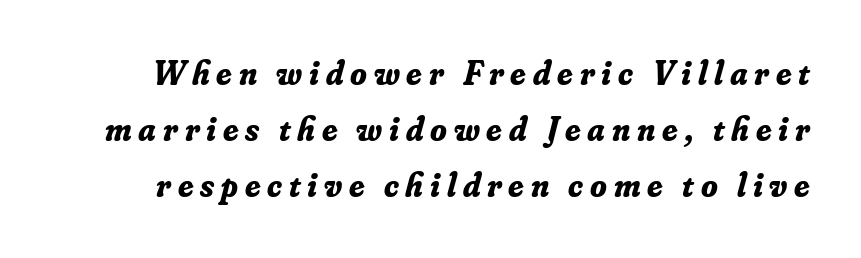
Each letter keeps its own natural width here, so spacing adapts to shape. You can tell from the footed stems that serif type was used. Descender tails drop into unmarked territory. The whole block is typeset with a tilt. Each word looks stretched out because of the extra space between its letters. Regular leading.
